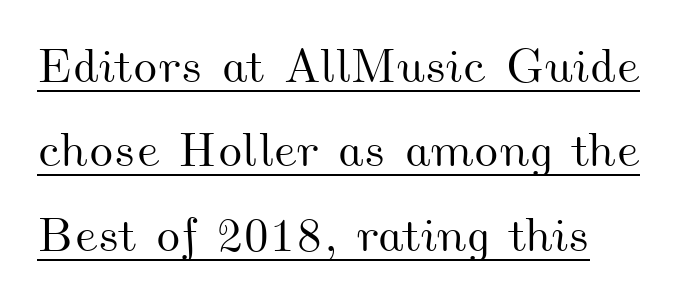
Q: Is the text underlined? A: Yes.
Q: How is the paragraph aligned? A: Left-aligned.
Q: Is the spacing between letters normal or unusually wide? A: Normal.
Q: Width (condensed, normal, or wide)? A: Wide.
Q: Stroke contrast? A: Medium.
Q: x-height? A: Small.
Q: Monospaced? A: No.
